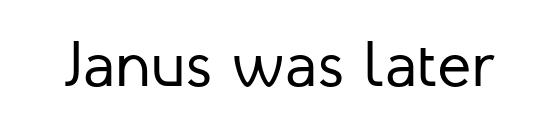
Standard letterfit; no display-style spreading of the glyphs. Nothing sits at the stroke ends, so this counts as sans-serif. Each row of text sits above clean, open space. Weight: not bold — regular or lighter.
